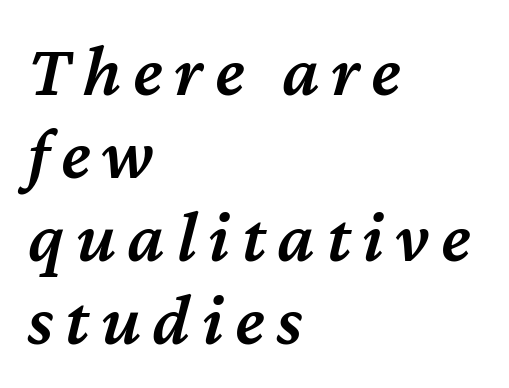
Each row of text sits above clean, open space. The lettering tilts uniformly, giving the passage an italic look. Proportional: the letters do not fall into vertical columns. Reading down the block, your eye returns to a fixed left position each line. One glance says dense: line gaps are narrower than usual. Set as a demibold, roughly 600 on the weight scale.
